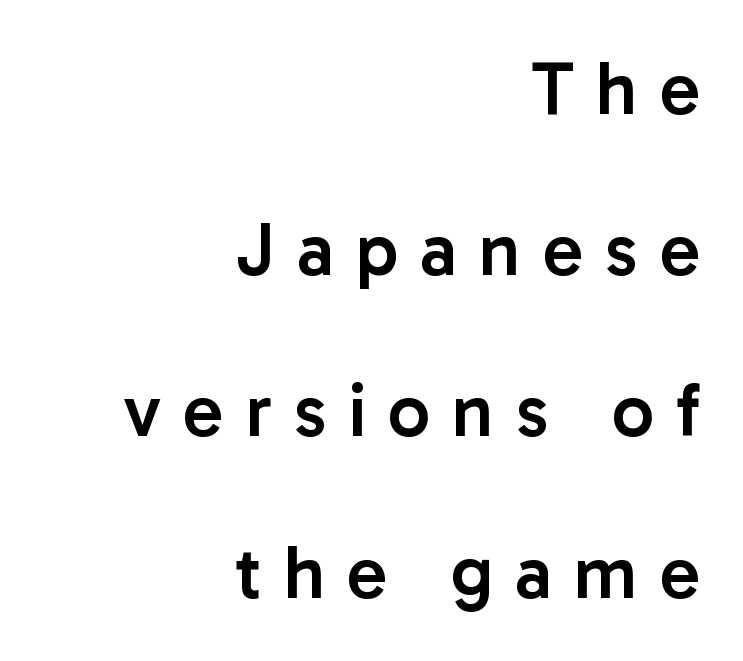
Q: Is the text bold? A: Semi-bold.
Q: Is the text italic (slanted)? A: No, it is upright.
Q: Is the typeface a serif or a sans-serif typeface? A: Sans-serif.
Q: Is the text underlined? A: No.
Q: How is the paragraph aligned? A: Right-aligned.
Q: Is the spacing between letters normal or unusually wide? A: Unusually wide.
Q: Is the spacing between lines tight, normal or loose? A: Loose.
Q: Width (condensed, normal, or wide)? A: Normal.
Q: Stroke contrast? A: Low.
Q: x-height? A: Medium.
Q: Monospaced? A: No.
